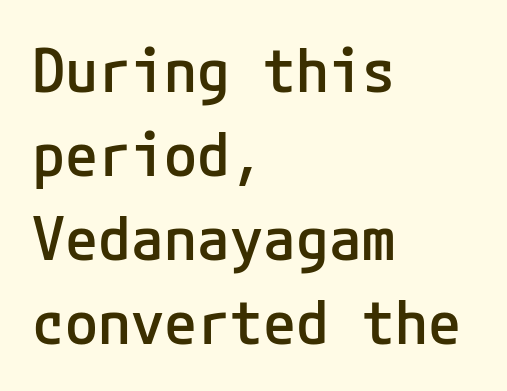
{"serif": "no", "italic": "no", "bold": "semi", "weight": "semibold", "width": "normal", "stroke_contrast": "low", "x_height": "medium", "underline": "no", "align": "left", "line_spacing": "normal", "line_spacing_ratio": 1.4, "letter_spacing": "normal", "letter_spacing_em": 0.0, "glyph_px": 60}
